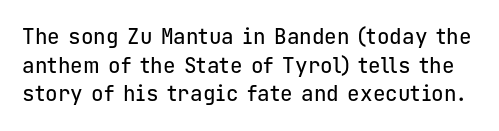
The image shows 21 px text type, upright; set normal line spacing (1.36x), normal letter spacing, not underlined.
